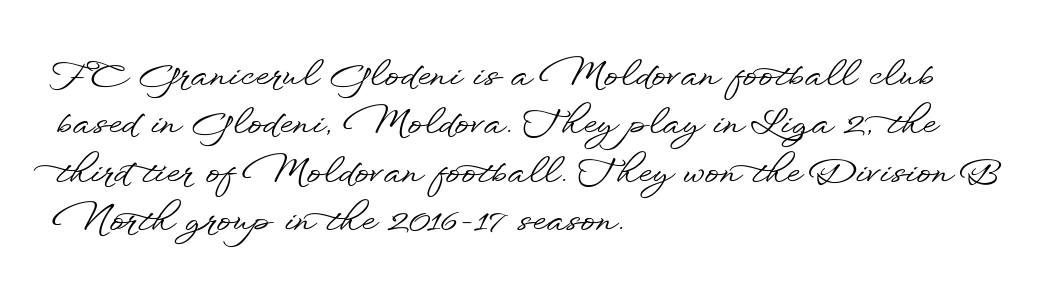
Q: Is the text italic (slanted)? A: Yes.
Q: Is the typeface a serif or a sans-serif typeface? A: Sans-serif.
Q: Is the text underlined? A: No.
Q: How is the paragraph aligned? A: Left-aligned.
Q: Is the spacing between letters normal or unusually wide? A: Normal.
Q: Is the spacing between lines tight, normal or loose? A: Normal.
Q: Width (condensed, normal, or wide)? A: Wide.
Q: Stroke contrast? A: Low.
Q: x-height? A: Small.
Q: Monospaced? A: No.
